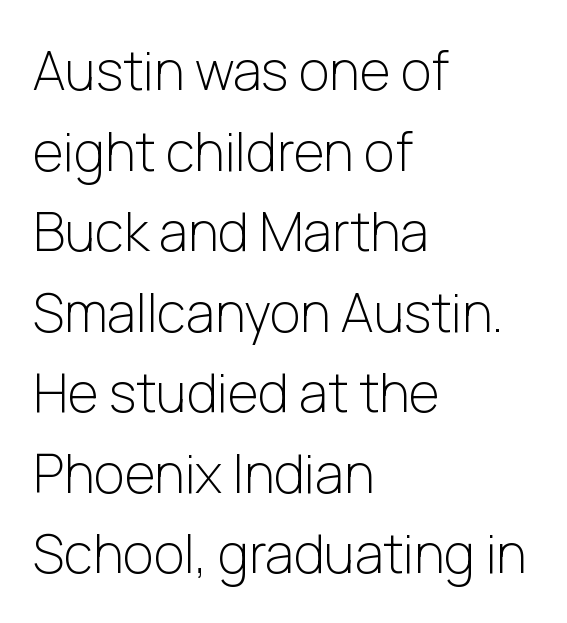
{"serif": "no", "italic": "no", "bold": "no", "weight": "light", "width": "normal", "stroke_contrast": "low", "x_height": "medium", "monospaced": "no", "underline": "no", "align": "left", "line_spacing": "normal", "line_spacing_ratio": 1.52, "letter_spacing": "normal", "letter_spacing_em": 0.0, "glyph_px": 53}
